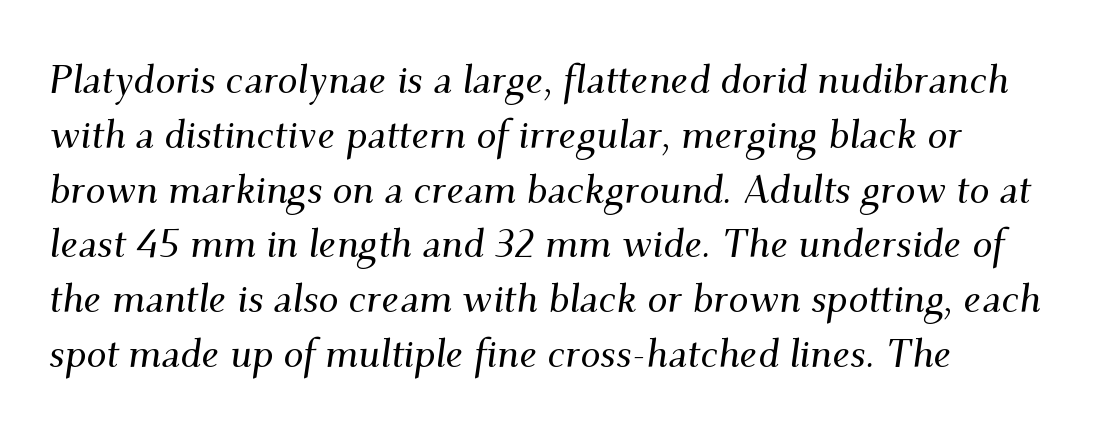
{"serif": "yes", "italic": "yes", "lean": "right", "slant_degrees": 9, "width": "normal", "stroke_contrast": "medium", "x_height": "small", "monospaced": "no", "underline": "no", "line_spacing": "normal", "line_spacing_ratio": 1.37, "letter_spacing": "normal", "letter_spacing_em": 0.0, "glyph_px": 40}
